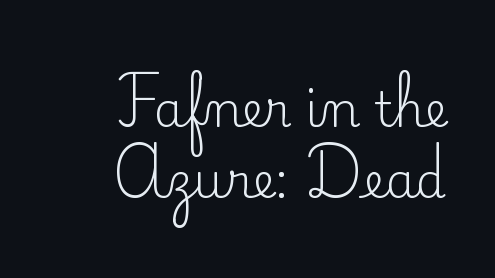
The image shows 48 px regular-weight type, upright; set right-aligned, normal line spacing (1.48x), normal letter spacing, not underlined; low stroke contrast and a small x-height.
